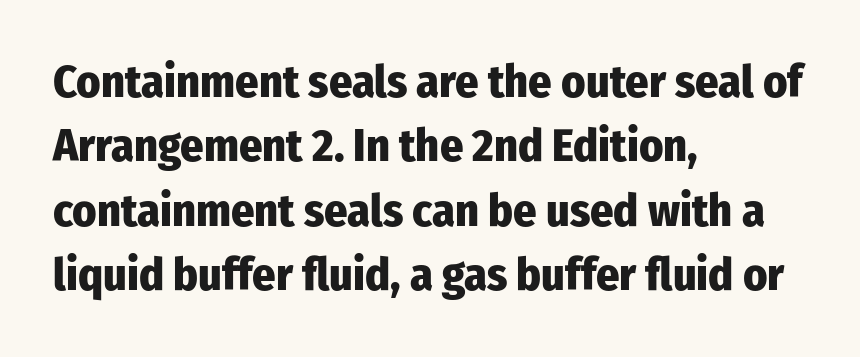
{"serif": "no", "italic": "no", "bold": "yes", "weight": "heavy", "width": "condensed", "stroke_contrast": "low", "x_height": "medium", "monospaced": "no", "underline": "no", "align": "left", "line_spacing": "normal", "line_spacing_ratio": 1.4, "letter_spacing": "normal", "letter_spacing_em": 0.0, "glyph_px": 46}
